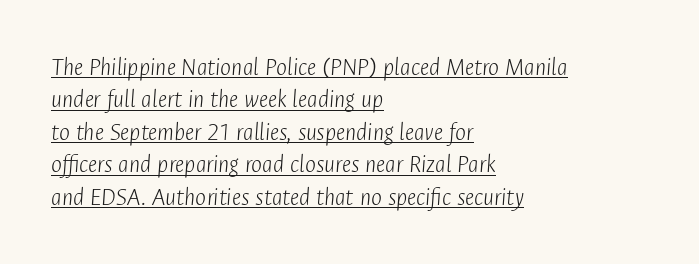
{"italic": "yes", "lean": "right", "slant_degrees": 4, "bold": "no", "underline": "yes", "align": "left", "line_spacing": "normal", "line_spacing_ratio": 1.25, "letter_spacing": "normal", "letter_spacing_em": 0.0, "glyph_px": 26}
